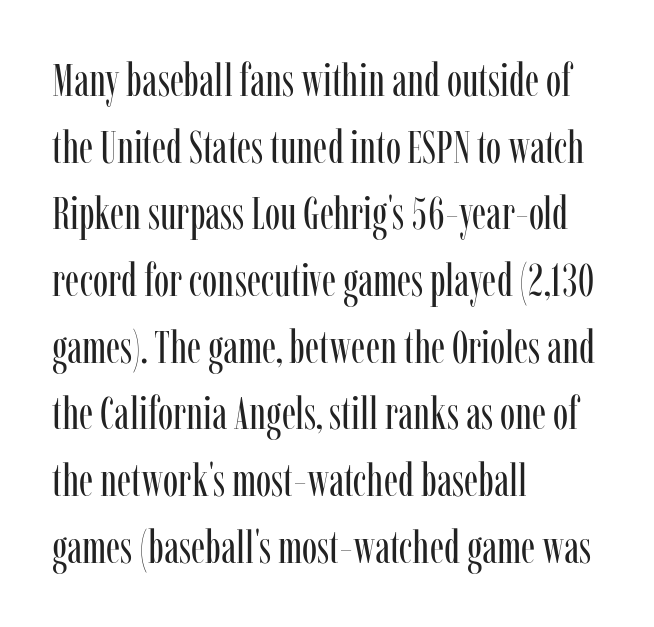
Varying glyph widths throughout — classic text-font behaviour. The strokes carry an ordinary text weight at most. The paragraph shown leans on its left margin. Compared with typical body copy, the letter spacing here is the same. Note: serifs present on the glyphs.
